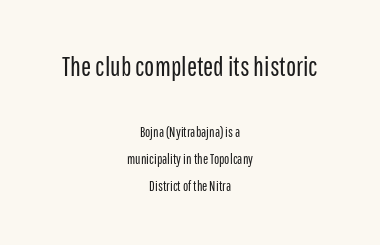
Posture: vertical. The rendering keeps characters at their native spacing. Type size steps down from the first block to the second. The strokes carry an ordinary text weight at most. Leading is clearly above the norm, producing a sparse column. A centered setting, common on invitations and titles, is used for this passage.
